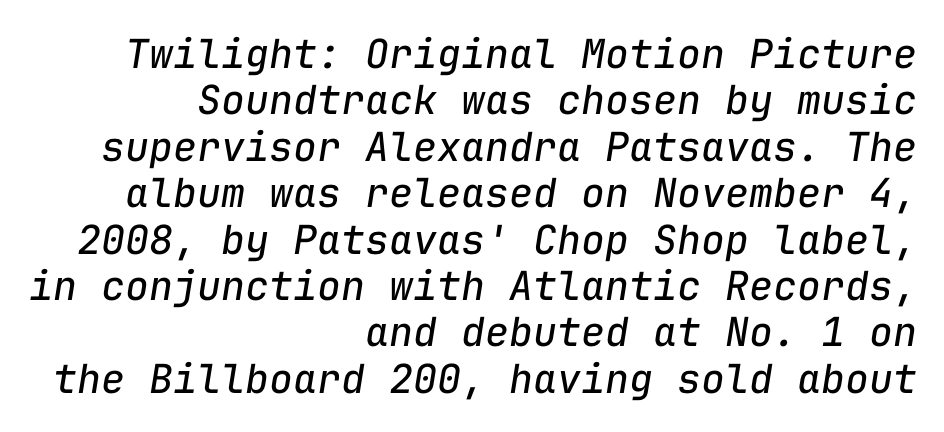
{"italic": "yes", "lean": "right", "slant_degrees": 9, "bold": "no", "weight": "regular", "width": "normal", "stroke_contrast": "low", "x_height": "medium", "monospaced": "yes", "underline": "no", "align": "right", "line_spacing_ratio": 1.16, "letter_spacing": "normal", "letter_spacing_em": 0.0, "glyph_px": 40}
